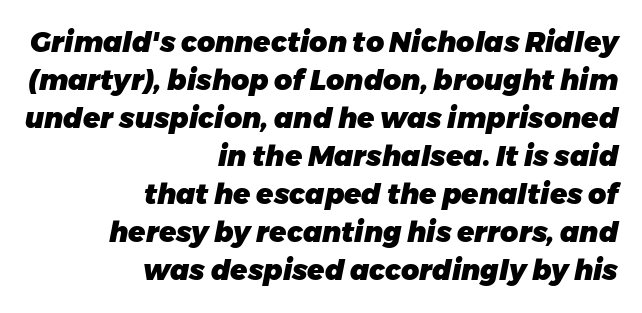
{"italic": "yes", "lean": "right", "slant_degrees": 11, "bold": "yes", "weight": "heavy", "width": "normal", "stroke_contrast": "low", "x_height": "medium", "monospaced": "no", "underline": "no", "align": "right", "line_spacing": "normal", "line_spacing_ratio": 1.36, "letter_spacing": "normal", "letter_spacing_em": 0.0, "glyph_px": 28}
